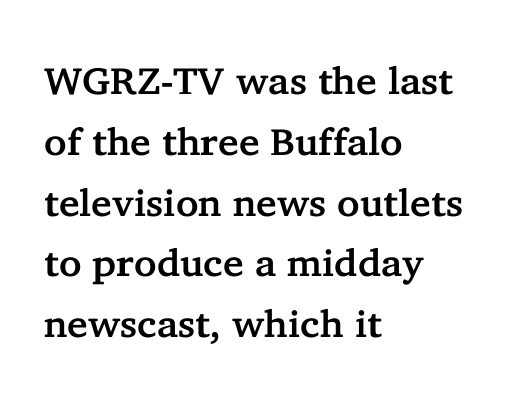
Q: Is the text italic (slanted)? A: No, it is upright.
Q: Is the typeface a serif or a sans-serif typeface? A: Serif.
Q: Is the text underlined? A: No.
Q: How is the paragraph aligned? A: Left-aligned.
Q: Is the spacing between letters normal or unusually wide? A: Normal.
Q: Is the spacing between lines tight, normal or loose? A: Normal.
Q: Width (condensed, normal, or wide)? A: Normal.
Q: Stroke contrast? A: Low.
Q: x-height? A: Medium.
Q: Monospaced? A: No.
